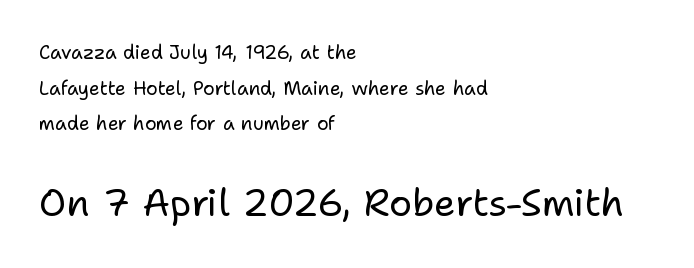
You could not count columns in this text — the font is proportionally spaced. The words here are not underlined. Stem width sits at or under what a default text font uses. Italic: no, the glyphs are upright roman. The gaps between neighbouring characters are ordinary and unremarkable.
